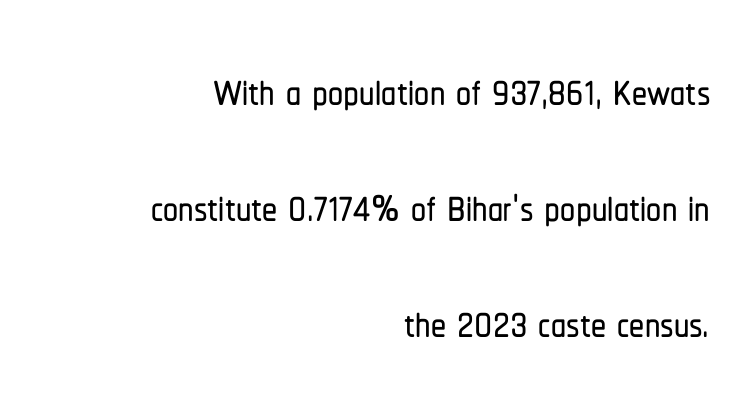
Varying glyph widths throughout — classic text-font behaviour. Leading: increased. Stroke terminals: plain, sans-serif. Lines of text with bare space underneath.
